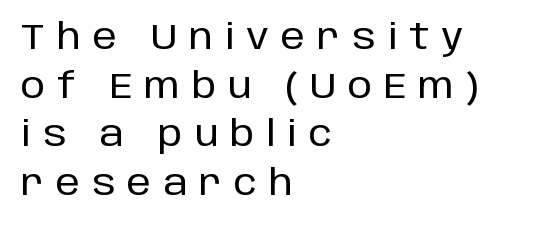
Q: Is the text italic (slanted)? A: No, it is upright.
Q: Is the typeface a serif or a sans-serif typeface? A: Sans-serif.
Q: Is the text underlined? A: No.
Q: How is the paragraph aligned? A: Left-aligned.
Q: Is the spacing between letters normal or unusually wide? A: Unusually wide.
Q: Is the spacing between lines tight, normal or loose? A: Normal.
Q: Width (condensed, normal, or wide)? A: Normal.
Q: Stroke contrast? A: Low.
Q: x-height? A: Large.
Q: Monospaced? A: No.
